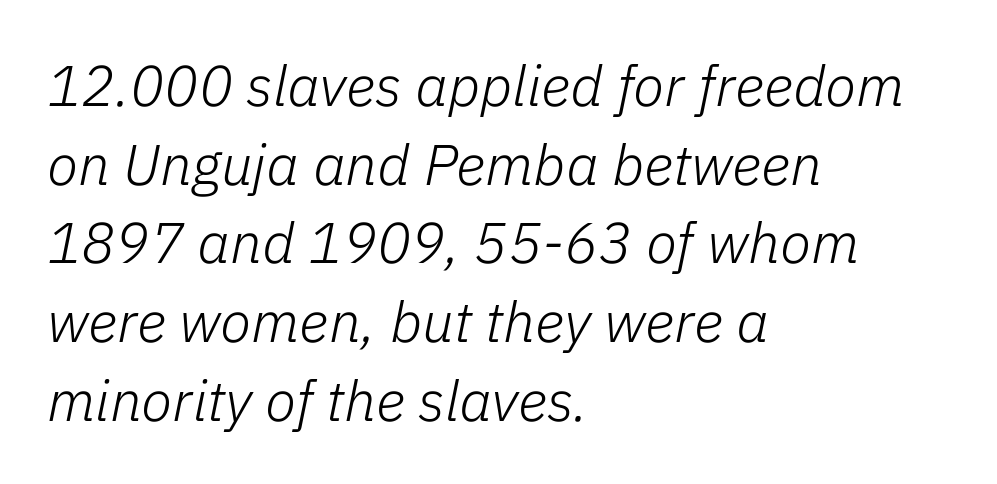
{"italic": "yes", "lean": "right", "slant_degrees": 11, "bold": "no", "weight": "light", "width": "normal", "stroke_contrast": "low", "x_height": "medium", "monospaced": "no", "underline": "no", "align": "left", "line_spacing": "normal", "line_spacing_ratio": 1.38, "letter_spacing": "normal", "letter_spacing_em": 0.0, "glyph_px": 57}
